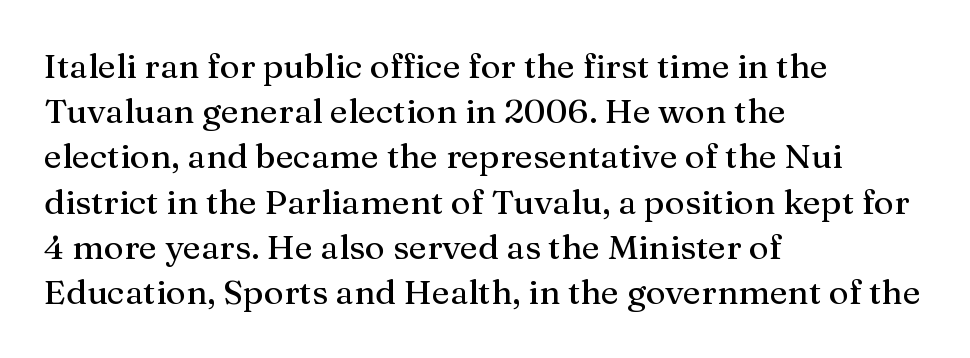
{"serif": "yes", "italic": "no", "width": "normal", "stroke_contrast": "medium", "x_height": "medium", "monospaced": "no", "underline": "no", "align": "left", "line_spacing": "normal", "line_spacing_ratio": 1.33, "letter_spacing": "normal", "letter_spacing_em": 0.0, "glyph_px": 34}
